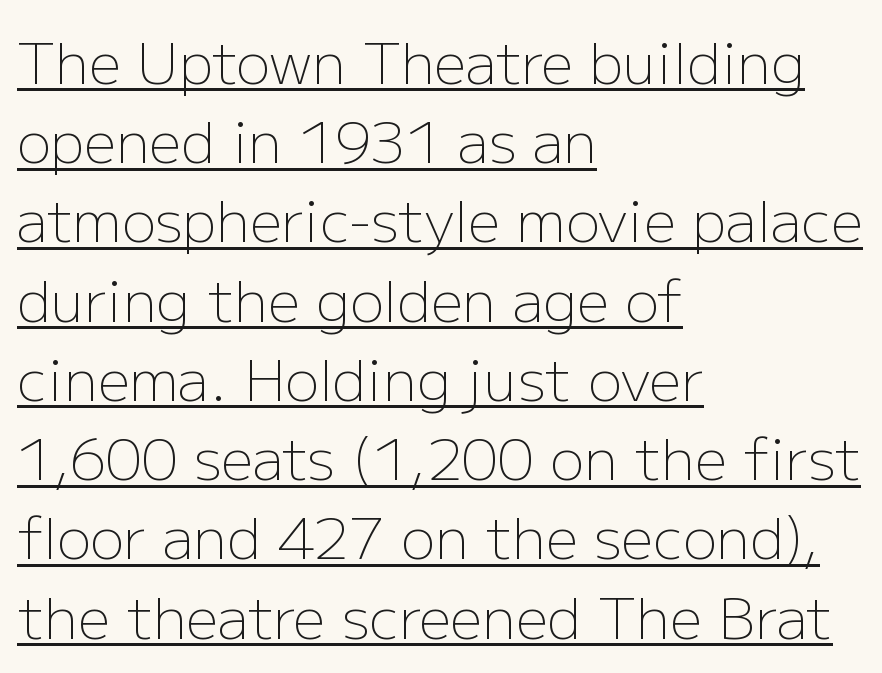
Q: Is the text bold? A: No.
Q: Is the text italic (slanted)? A: No, it is upright.
Q: Is the typeface a serif or a sans-serif typeface? A: Sans-serif.
Q: Is the text underlined? A: Yes.
Q: How is the paragraph aligned? A: Left-aligned.
Q: Is the spacing between letters normal or unusually wide? A: Normal.
Q: Is the spacing between lines tight, normal or loose? A: Normal.
Q: Width (condensed, normal, or wide)? A: Normal.
Q: Stroke contrast? A: Low.
Q: x-height? A: Medium.
Q: Monospaced? A: No.
